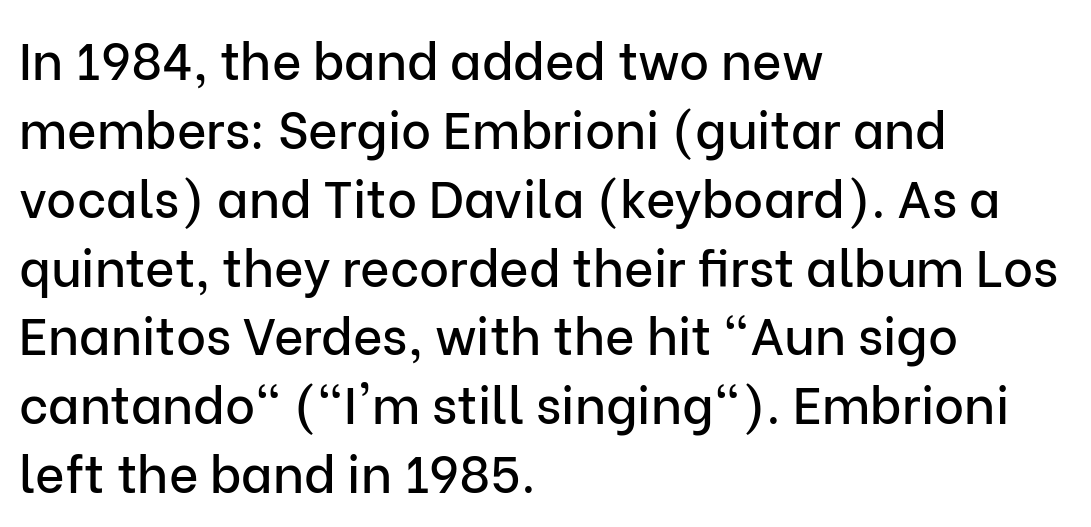
Q: Is the text italic (slanted)? A: No, it is upright.
Q: Is the typeface a serif or a sans-serif typeface? A: Sans-serif.
Q: Is the text underlined? A: No.
Q: How is the paragraph aligned? A: Left-aligned.
Q: Is the spacing between letters normal or unusually wide? A: Normal.
Q: Is the spacing between lines tight, normal or loose? A: Normal.
Q: Width (condensed, normal, or wide)? A: Normal.
Q: Stroke contrast? A: Low.
Q: x-height? A: Medium.
Q: Monospaced? A: No.
